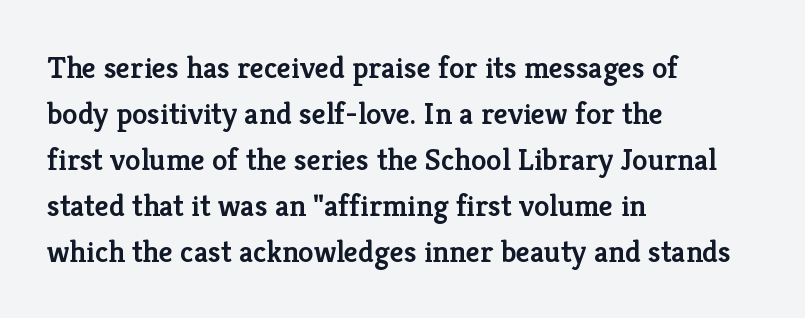
{"serif": "yes", "italic": "no", "bold": "semi", "weight": "semibold", "width": "normal", "stroke_contrast": "low", "x_height": "medium", "monospaced": "no", "underline": "no", "align": "left", "line_spacing": "normal", "line_spacing_ratio": 1.48, "letter_spacing": "normal", "letter_spacing_em": 0.0, "glyph_px": 31}
